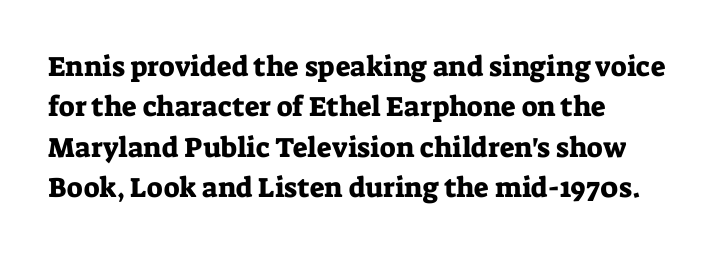
The image shows 28 px serif type, upright; set normal line spacing (1.44x), normal letter spacing, not underlined; low stroke contrast and a medium x-height.
